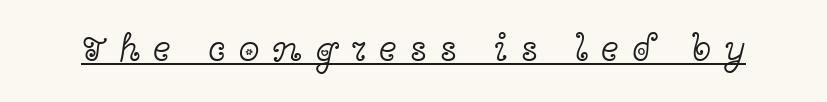
Q: Is the text bold? A: No.
Q: Is the text italic (slanted)? A: No, it is upright.
Q: Is the typeface a serif or a sans-serif typeface? A: Serif.
Q: Is the text underlined? A: Yes.
Q: Is the spacing between letters normal or unusually wide? A: Unusually wide.
Q: Width (condensed, normal, or wide)? A: Wide.
Q: x-height? A: Medium.
Q: Monospaced? A: No.
